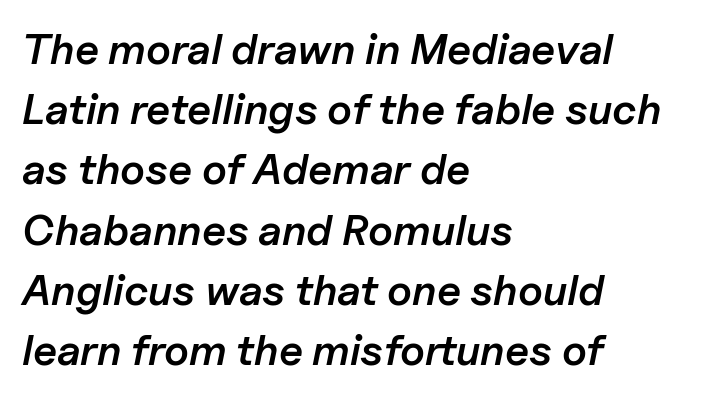
{"italic": "yes", "lean": "right", "slant_degrees": 11, "bold": "semi", "weight": "semibold", "width": "normal", "stroke_contrast": "low", "x_height": "medium", "monospaced": "no", "underline": "no", "align": "left", "line_spacing": "normal", "line_spacing_ratio": 1.4, "letter_spacing": "normal", "letter_spacing_em": 0.0, "glyph_px": 43}
